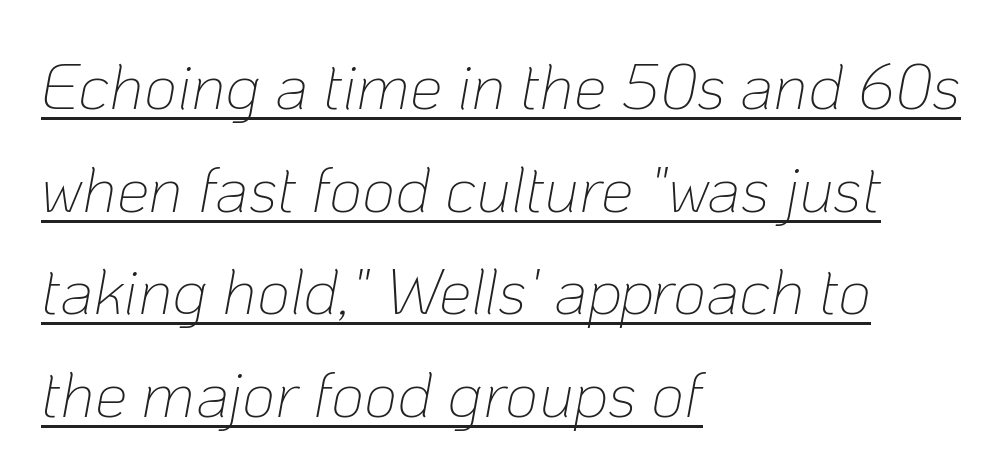
The image shows 65 px thin type, italic (leaning right); set left-aligned, normal line spacing (1.58x), normal letter spacing, underlined; low stroke contrast and a medium x-height.
